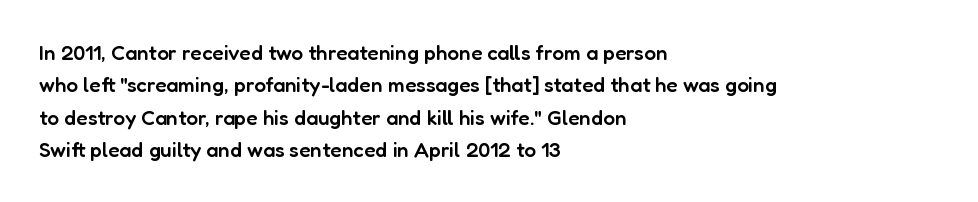
The image shows 21 px text type, upright; set left-aligned, normal line spacing (1.54x), normal letter spacing, not underlined.
